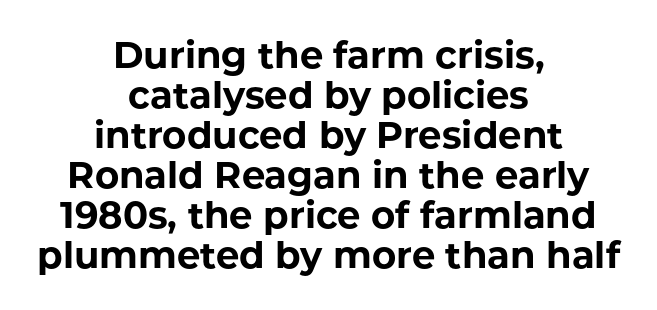
The rendering uses a small line-height, squeezing the rows. Anything drawn beneath the words? Only blank space. A centered setting, common on invitations and titles, is used for this passage. You can tell it's not italic because the verticals are truly vertical.
